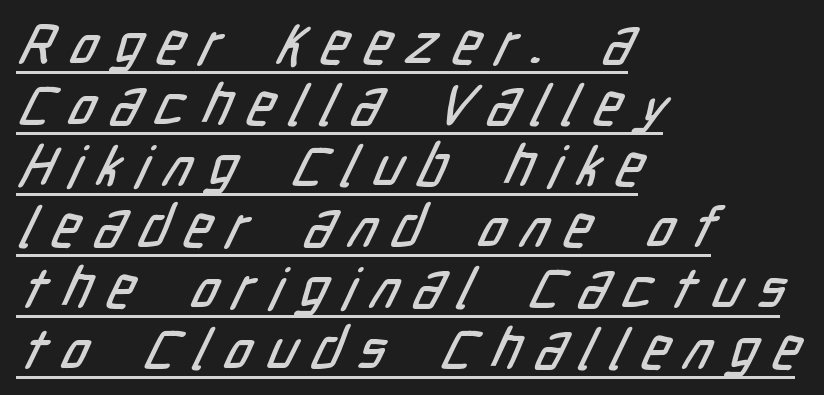
{"serif": "no", "width": "condensed", "stroke_contrast": "low", "x_height": "medium", "monospaced": "no", "underline": "yes", "align": "left", "line_spacing": "tight", "line_spacing_ratio": 1.07, "letter_spacing": "wide", "letter_spacing_em": 0.28, "glyph_px": 57}
